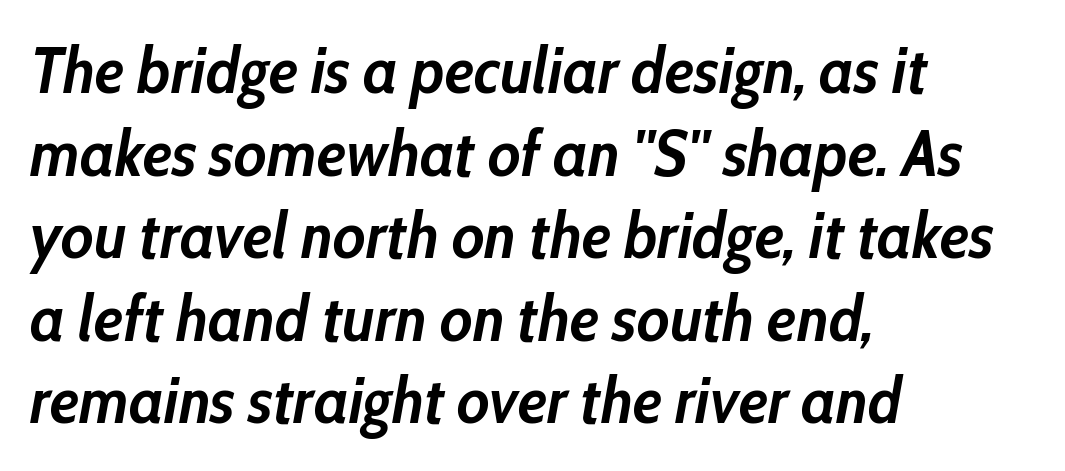
{"italic": "yes", "lean": "right", "slant_degrees": 10, "bold": "yes", "weight": "semibold", "width": "condensed", "stroke_contrast": "low", "x_height": "medium", "monospaced": "no", "underline": "no", "align": "left", "line_spacing": "normal", "line_spacing_ratio": 1.27, "letter_spacing": "normal", "letter_spacing_em": 0.0, "glyph_px": 65}
